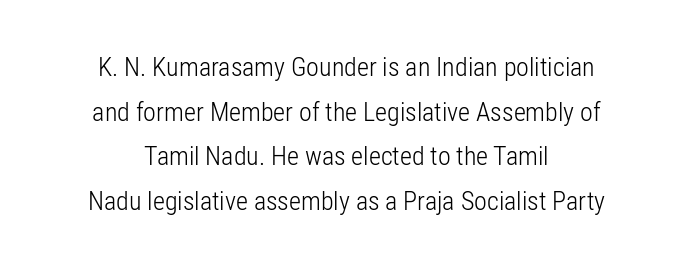
{"italic": "no", "bold": "no", "underline": "no", "align": "center", "line_spacing_ratio": 1.72, "letter_spacing": "normal", "letter_spacing_em": 0.0, "glyph_px": 26}
